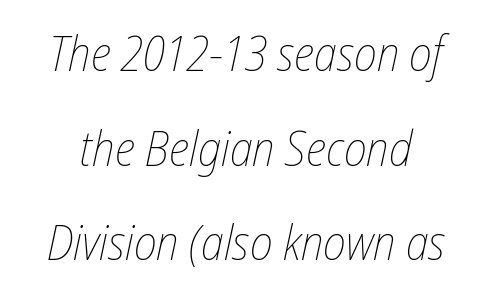
The image shows 49 px thin, condensed type, italic (leaning right); set loose line spacing (1.93x), normal letter spacing, not underlined; low stroke contrast and a medium x-height.
